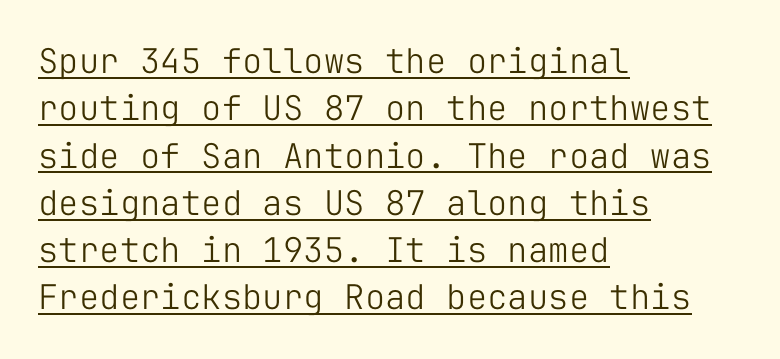
Q: Is the text bold? A: No.
Q: Is the text italic (slanted)? A: No, it is upright.
Q: Is the typeface a serif or a sans-serif typeface? A: Sans-serif.
Q: Is the text underlined? A: Yes.
Q: How is the paragraph aligned? A: Left-aligned.
Q: Is the spacing between letters normal or unusually wide? A: Normal.
Q: Is the spacing between lines tight, normal or loose? A: Normal.
Q: Width (condensed, normal, or wide)? A: Normal.
Q: Stroke contrast? A: Low.
Q: x-height? A: Medium.
Q: Monospaced? A: Yes.
